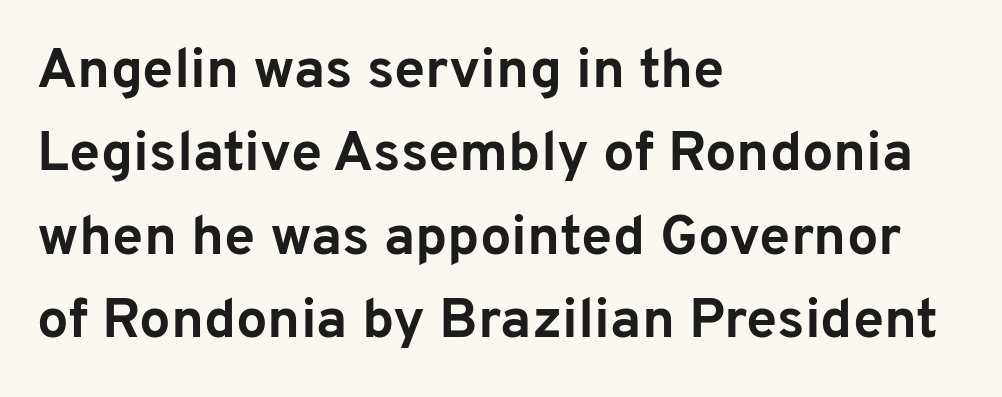
{"serif": "no", "italic": "no", "bold": "yes", "weight": "bold", "width": "normal", "stroke_contrast": "low", "x_height": "medium", "monospaced": "no", "underline": "no", "align": "left", "line_spacing": "normal", "line_spacing_ratio": 1.49, "letter_spacing": "normal", "letter_spacing_em": 0.0, "glyph_px": 56}
